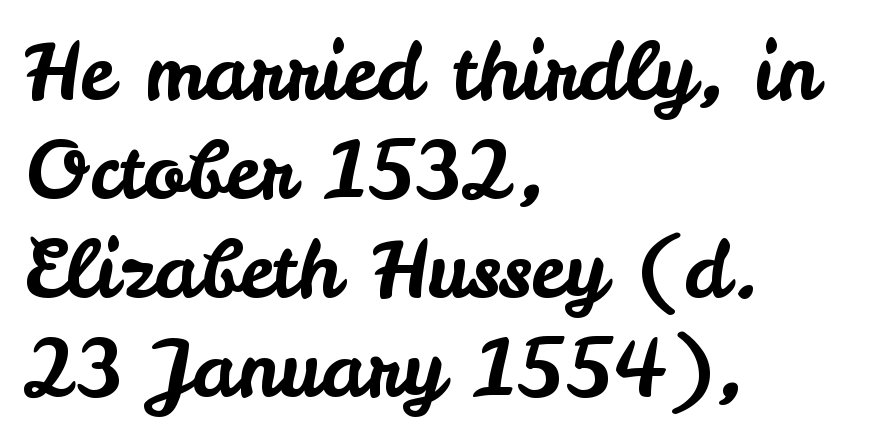
Q: Is the text italic (slanted)? A: Yes.
Q: Is the typeface a serif or a sans-serif typeface? A: Sans-serif.
Q: Is the text underlined? A: No.
Q: How is the paragraph aligned? A: Left-aligned.
Q: Is the spacing between letters normal or unusually wide? A: Normal.
Q: Is the spacing between lines tight, normal or loose? A: Normal.
Q: Width (condensed, normal, or wide)? A: Normal.
Q: Stroke contrast? A: Low.
Q: x-height? A: Small.
Q: Monospaced? A: No.
